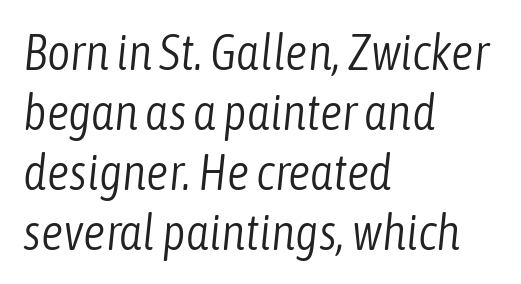
{"italic": "yes", "lean": "right", "slant_degrees": 6, "bold": "no", "weight": "light", "width": "condensed", "stroke_contrast": "low", "x_height": "medium", "monospaced": "no", "underline": "no", "align": "left", "line_spacing_ratio": 1.2, "letter_spacing": "normal", "letter_spacing_em": 0.0, "glyph_px": 50}
